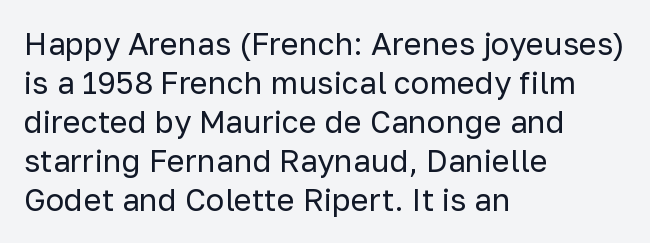
The image shows 31 px regular-weight sans-serif type, upright; set left-aligned, normal line spacing (1.26x), normal letter spacing, not underlined; low stroke contrast and a medium x-height.
